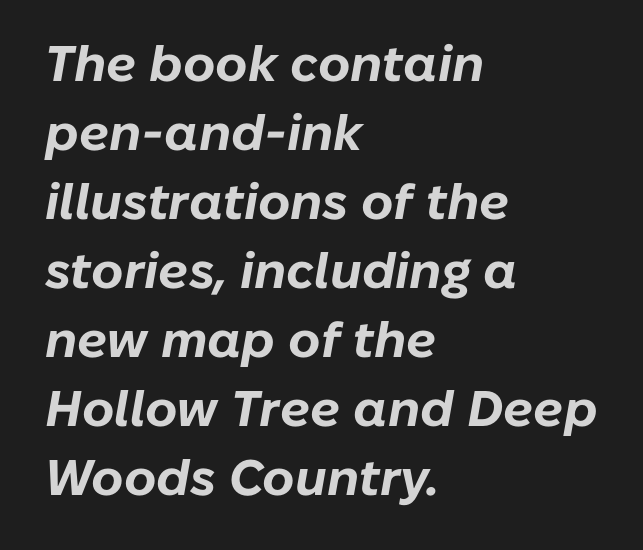
{"italic": "yes", "lean": "right", "slant_degrees": 10, "bold": "yes", "weight": "bold", "width": "normal", "stroke_contrast": "low", "x_height": "medium", "monospaced": "no", "underline": "no", "align": "left", "line_spacing": "normal", "line_spacing_ratio": 1.38, "letter_spacing": "normal", "letter_spacing_em": 0.0, "glyph_px": 50}
